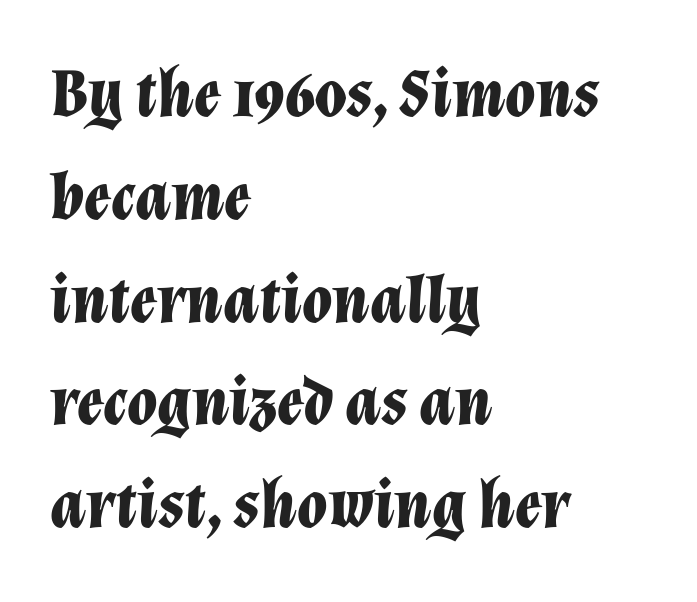
Q: Is the text bold? A: Yes.
Q: Is the text italic (slanted)? A: Yes, it leans right by about 12 degrees.
Q: Is the text underlined? A: No.
Q: How is the paragraph aligned? A: Left-aligned.
Q: Is the spacing between letters normal or unusually wide? A: Normal.
Q: Is the spacing between lines tight, normal or loose? A: Normal.
Q: Width (condensed, normal, or wide)? A: Normal.
Q: Stroke contrast? A: Low.
Q: x-height? A: Medium.
Q: Monospaced? A: No.
